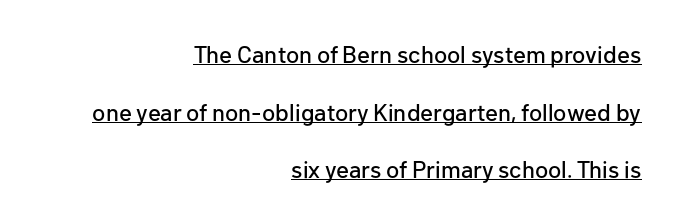
Q: Is the text italic (slanted)? A: No, it is upright.
Q: Is the text underlined? A: Yes.
Q: How is the paragraph aligned? A: Right-aligned.
Q: Is the spacing between letters normal or unusually wide? A: Normal.
Q: Is the spacing between lines tight, normal or loose? A: Loose.
